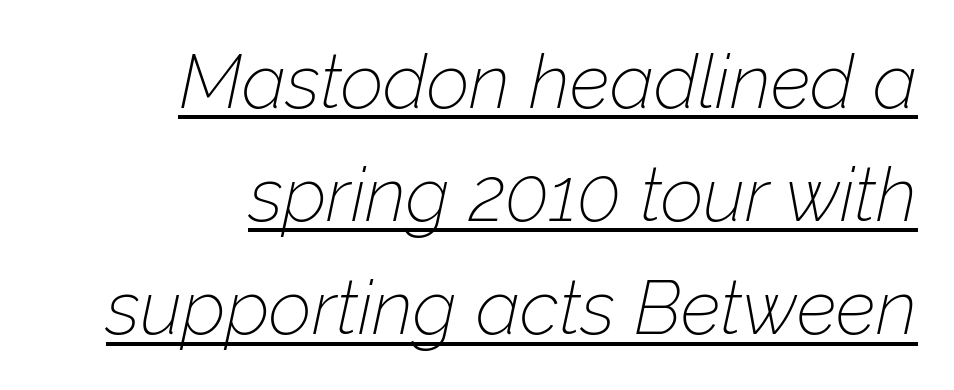
The image shows 75 px thin type, italic (leaning right); set right-aligned, normal line spacing (1.51x), normal letter spacing, underlined; low stroke contrast and a medium x-height.
